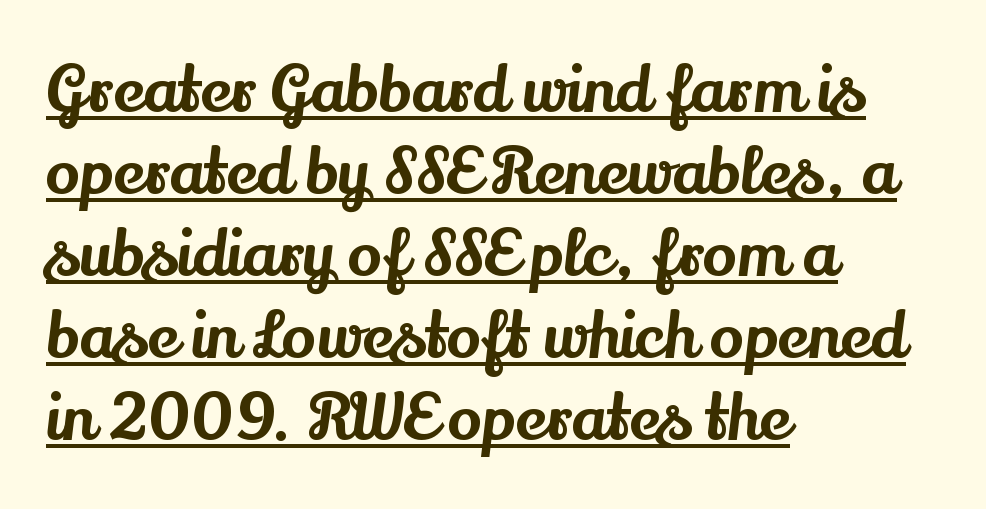
{"serif": "yes", "width": "normal", "stroke_contrast": "medium", "x_height": "small", "monospaced": "no", "underline": "yes", "align": "left", "line_spacing": "normal", "line_spacing_ratio": 1.28, "letter_spacing": "normal", "letter_spacing_em": 0.0, "glyph_px": 64}
